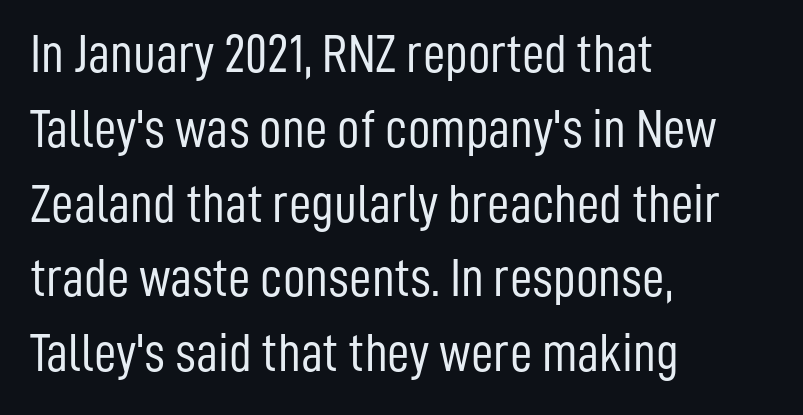
Regarding leading, the lines here are spaced in the standard way. Glyph-to-glyph distance matches everyday printed text. Note: no serifs on the glyphs. The baseline area is clear. This is the regular roman posture of the typeface.
